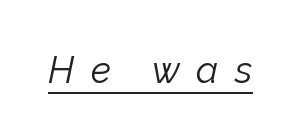
The image shows 37 px light type, italic (leaning right); set unusually wide letter spacing (+0.44 em), underlined; low stroke contrast and a medium x-height.
